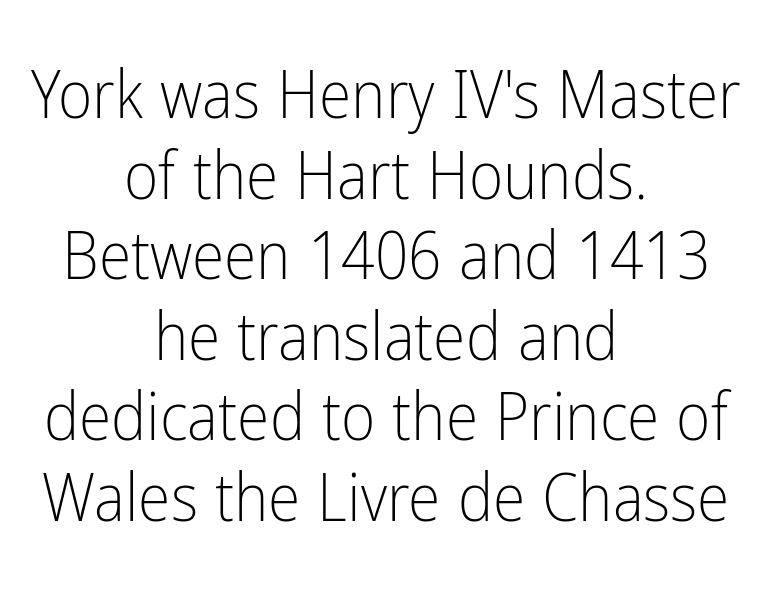
The image shows 66 px light, condensed sans-serif type, upright; set centered, line spacing 1.22x, normal letter spacing, not underlined; low stroke contrast and a medium x-height.
